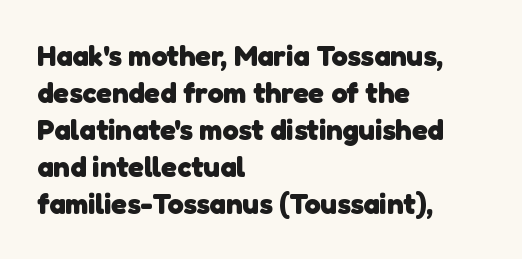
The type family on display is of the sans-serif kind. Heft: maximum for text — a bold. The passage shown is typed in a proportional face where columns would drift. Honestly, the letter spacing is just normal — you wouldn't notice it. The rag falls on the right side of this text block. Each row of text sits above clean, open space.
